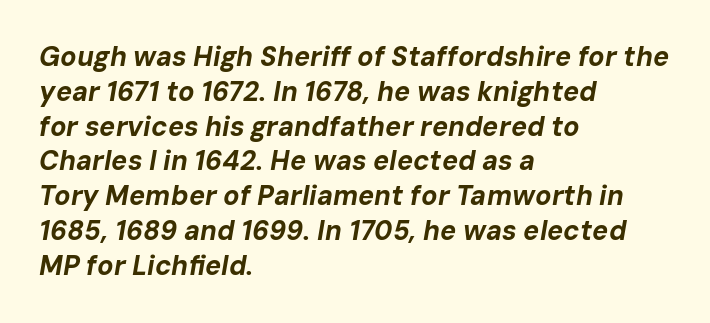
The image shows 27 px bold type, italic (leaning right); set left-aligned, normal line spacing (1.29x), normal letter spacing, not underlined.
